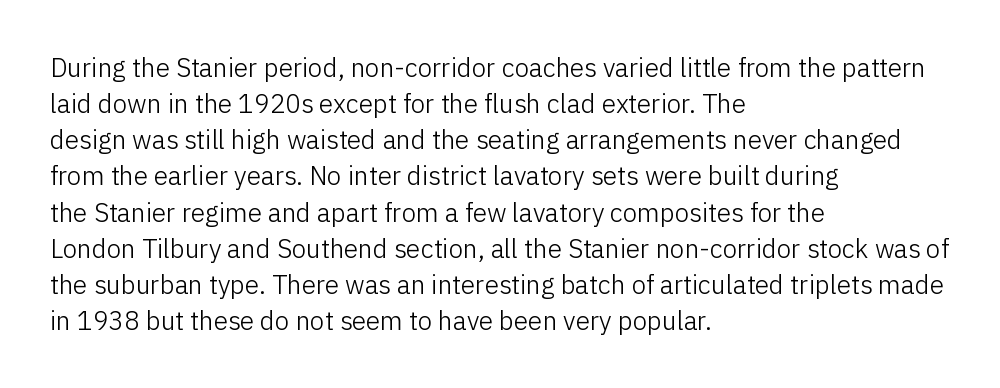
Teacher's note: observe the even left margin — that is flush-left alignment. Students, note that the glyphs here touch the page at normal intervals. Do the letters lean? They stand straight. Descenders hang freely into open space. Stem width sits at or under what a default text font uses.
